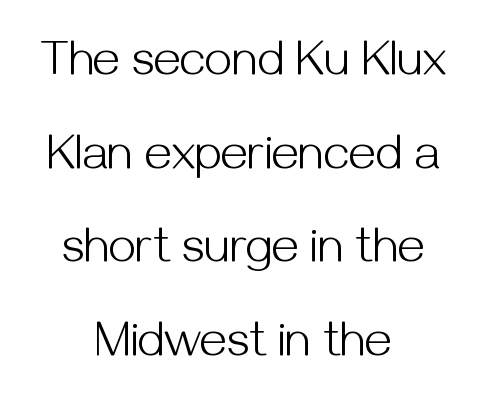
{"serif": "no", "italic": "no", "bold": "no", "weight": "light", "width": "normal", "stroke_contrast": "medium", "x_height": "medium", "monospaced": "no", "underline": "no", "align": "center", "line_spacing": "loose", "line_spacing_ratio": 1.91, "letter_spacing": "normal", "letter_spacing_em": 0.0, "glyph_px": 49}
